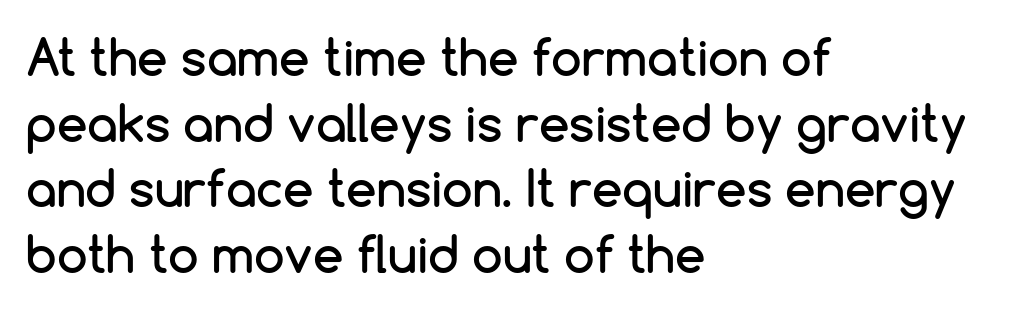
The image shows 49 px sans-serif type, upright; set left-aligned, normal line spacing (1.34x), normal letter spacing, not underlined; low stroke contrast and a medium x-height.
